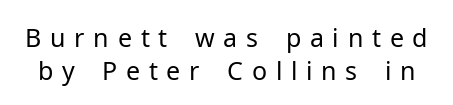
{"italic": "no", "bold": "no", "underline": "no", "line_spacing": "normal", "line_spacing_ratio": 1.33, "letter_spacing": "wide", "letter_spacing_em": 0.35, "glyph_px": 25}
